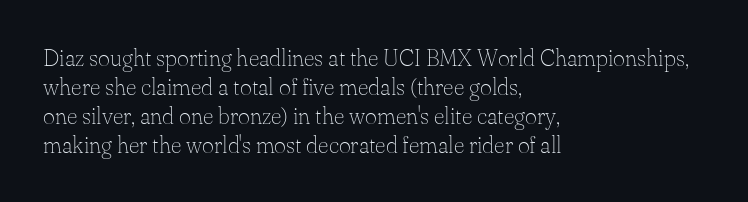
The image shows 23 px text type, upright; set left-aligned, normal line spacing (1.26x), normal letter spacing, not underlined.
